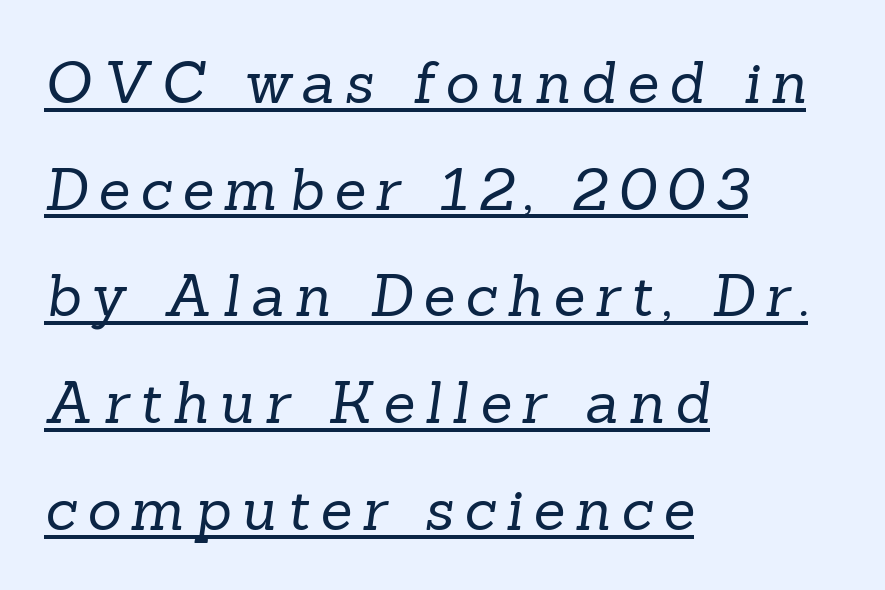
The image shows 58 px regular-weight serif type; set left-aligned, line spacing 1.84x, underlined; low stroke contrast and a medium x-height.
